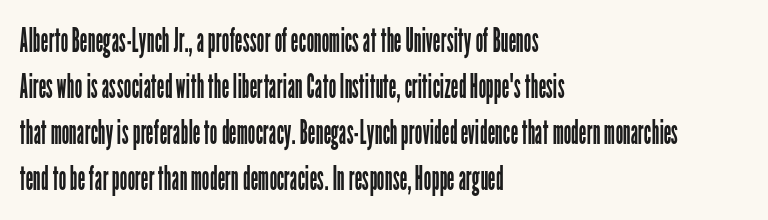
Note: no serifs on the glyphs. Think of a printed novel: that variable character pitch is what you see here. The letters stand straight up with perfectly vertical stems. The line-height multiplier appears to be the usual default. Which margin do the lines hug? The left one — the right edge is uneven. Observe the ordinary spacing: letters are neighbours, not strangers.
